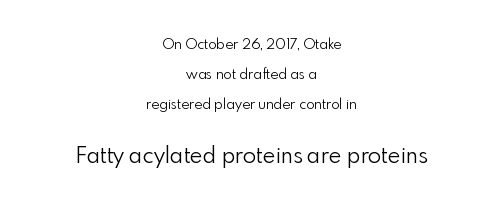
Q: Is the text bold? A: No.
Q: Is the text italic (slanted)? A: No, it is upright.
Q: Is the text underlined? A: No.
Q: How is the paragraph aligned? A: Centered.
Q: Is the spacing between letters normal or unusually wide? A: Normal.
Q: Is the spacing between lines tight, normal or loose? A: Loose.
Q: Which block of text is set in a larger size, the first (top) or the second (bottom)? A: The second (bottom) one.
